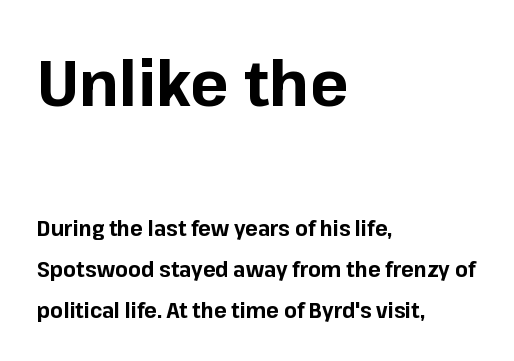
Q: Is the text bold? A: Yes.
Q: Is the text italic (slanted)? A: No, it is upright.
Q: Is the typeface a serif or a sans-serif typeface? A: Sans-serif.
Q: Is the text underlined? A: No.
Q: How is the paragraph aligned? A: Left-aligned.
Q: Is the spacing between letters normal or unusually wide? A: Normal.
Q: Is the spacing between lines tight, normal or loose? A: Loose.
Q: Which block of text is set in a larger size, the first (top) or the second (bottom)? A: The first (top) one.
Q: Width (condensed, normal, or wide)? A: Normal.
Q: Stroke contrast? A: Low.
Q: x-height? A: Medium.
Q: Monospaced? A: No.
